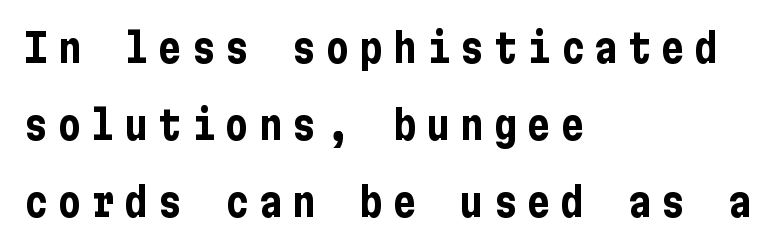
{"serif": "no", "italic": "no", "bold": "yes", "weight": "bold", "width": "condensed", "stroke_contrast": "low", "x_height": "medium", "underline": "no", "align": "left", "line_spacing": "loose", "line_spacing_ratio": 1.98, "letter_spacing": "wide", "letter_spacing_em": 0.26, "glyph_px": 39}
